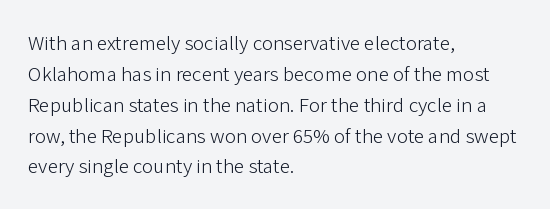
The image shows 21 px text type, upright; set left-aligned, normal line spacing (1.47x), normal letter spacing, not underlined.
